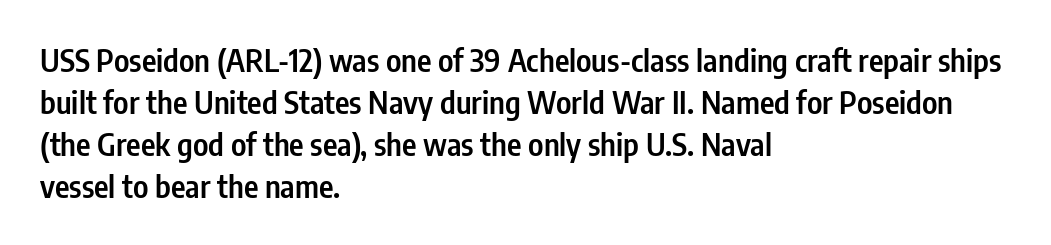
The image shows 31 px semibold, condensed sans-serif type, upright; set left-aligned, normal line spacing (1.35x), normal letter spacing, not underlined; low stroke contrast and a medium x-height.
